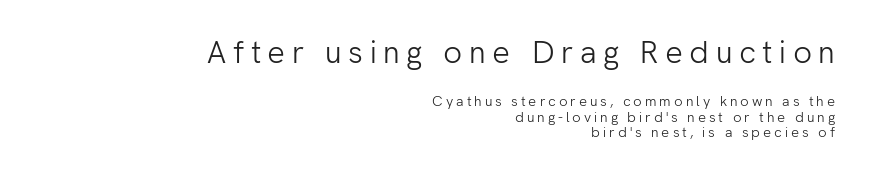
Bold? No — there's no thickening of the strokes. The tracking reads as deliberately expanded to a designer's eye. Glance below the letters and you will spot only blank space. Which margin do the lines hug? The right one — the left edge is uneven. Summary of vertical rhythm: compact, with narrow interline spacing. The passage shown begins with its larger block and ends with its smaller one.
